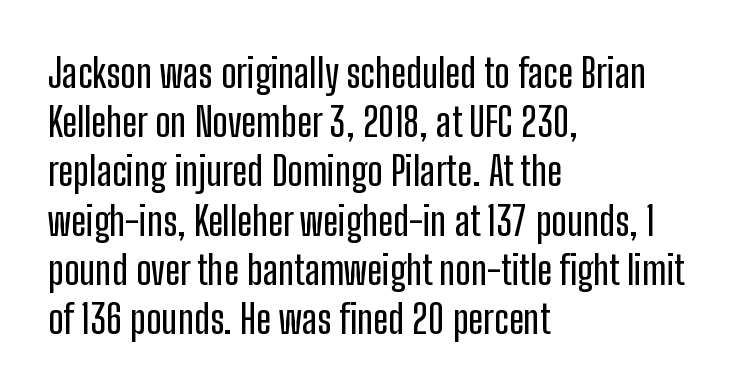
{"serif": "no", "italic": "no", "width": "condensed", "stroke_contrast": "low", "x_height": "medium", "monospaced": "no", "underline": "no", "align": "left", "line_spacing_ratio": 1.23, "letter_spacing": "normal", "letter_spacing_em": 0.0, "glyph_px": 40}
